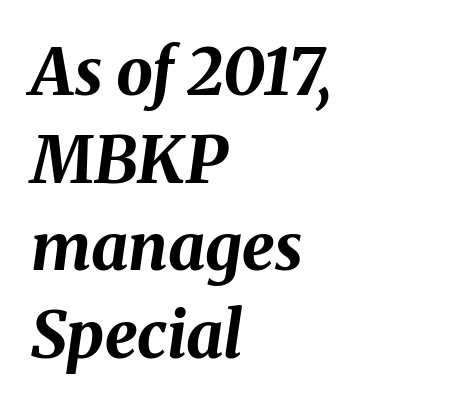
{"italic": "yes", "lean": "right", "slant_degrees": 8, "bold": "yes", "weight": "bold", "width": "normal", "stroke_contrast": "medium", "x_height": "medium", "monospaced": "no", "underline": "no", "align": "left", "line_spacing": "normal", "line_spacing_ratio": 1.35, "letter_spacing": "normal", "letter_spacing_em": 0.0, "glyph_px": 65}
